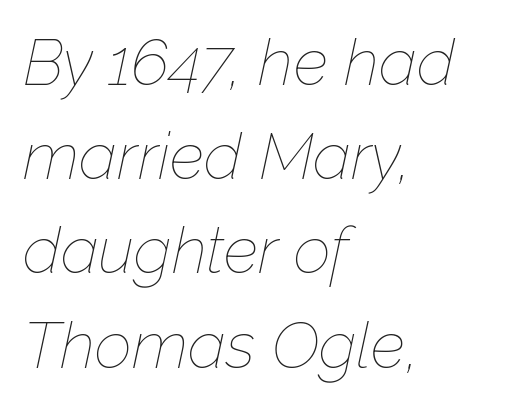
Q: Is the text bold? A: No.
Q: Is the text italic (slanted)? A: Yes, it leans right by about 12 degrees.
Q: Is the text underlined? A: No.
Q: How is the paragraph aligned? A: Left-aligned.
Q: Is the spacing between letters normal or unusually wide? A: Normal.
Q: Is the spacing between lines tight, normal or loose? A: Normal.
Q: Width (condensed, normal, or wide)? A: Normal.
Q: Stroke contrast? A: Low.
Q: x-height? A: Medium.
Q: Monospaced? A: No.
